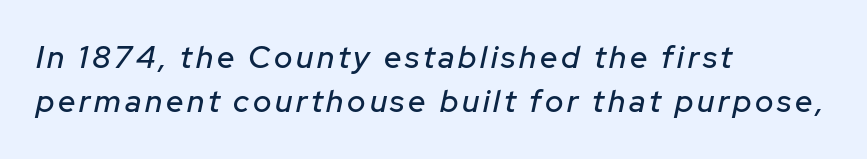
{"italic": "yes", "lean": "right", "slant_degrees": 12, "width": "normal", "stroke_contrast": "low", "x_height": "medium", "monospaced": "no", "underline": "no", "align": "left", "line_spacing": "normal", "line_spacing_ratio": 1.42, "glyph_px": 31}
